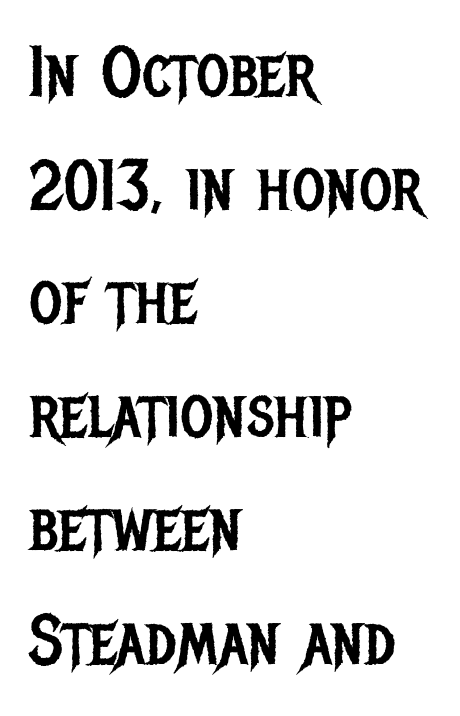
{"serif": "no", "italic": "no", "bold": "no", "weight": "regular", "width": "condensed", "stroke_contrast": "low", "x_height": "large", "monospaced": "no", "underline": "no", "align": "left", "line_spacing": "normal", "line_spacing_ratio": 1.6, "letter_spacing": "normal", "letter_spacing_em": 0.0, "glyph_px": 71}
